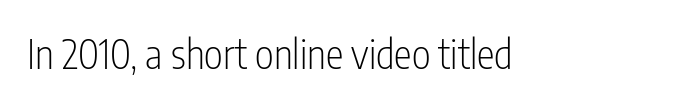
The image shows 40 px light, condensed sans-serif type, upright; set normal letter spacing, not underlined; low stroke contrast and a medium x-height.
